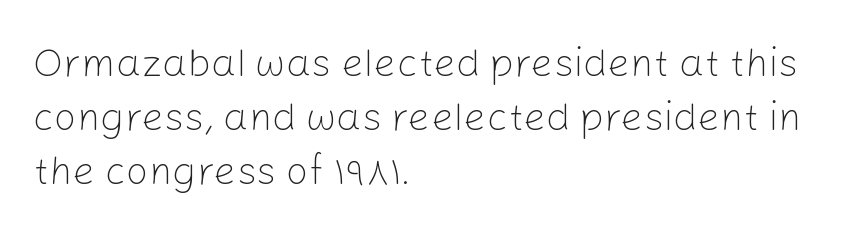
Q: Is the text bold? A: No.
Q: Is the text italic (slanted)? A: No, it is upright.
Q: Is the typeface a serif or a sans-serif typeface? A: Sans-serif.
Q: Is the text underlined? A: No.
Q: How is the paragraph aligned? A: Left-aligned.
Q: Is the spacing between letters normal or unusually wide? A: Normal.
Q: Is the spacing between lines tight, normal or loose? A: Normal.
Q: Width (condensed, normal, or wide)? A: Normal.
Q: Stroke contrast? A: Low.
Q: x-height? A: Medium.
Q: Monospaced? A: No.
